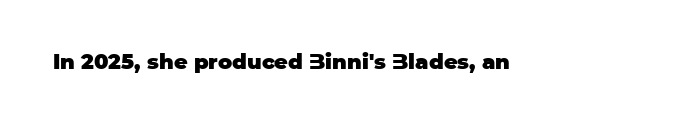
{"italic": "no", "bold": "yes", "underline": "no", "letter_spacing": "normal", "letter_spacing_em": 0.0, "glyph_px": 21}
